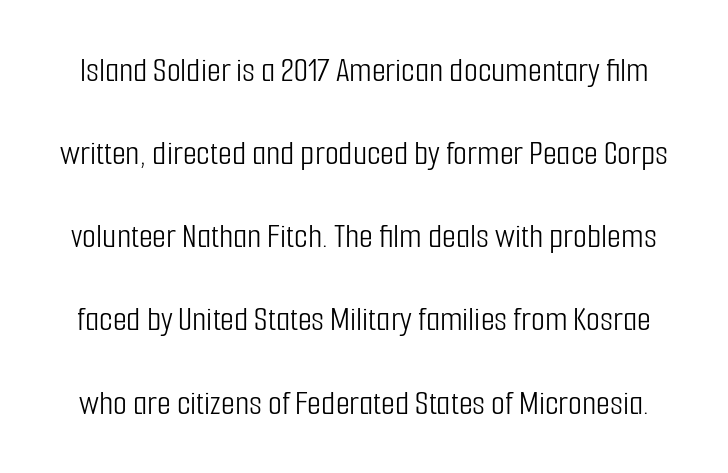
{"serif": "no", "italic": "no", "bold": "no", "weight": "light", "width": "condensed", "stroke_contrast": "low", "x_height": "medium", "monospaced": "no", "underline": "no", "line_spacing": "loose", "line_spacing_ratio": 2.31, "letter_spacing": "normal", "letter_spacing_em": 0.0, "glyph_px": 36}
